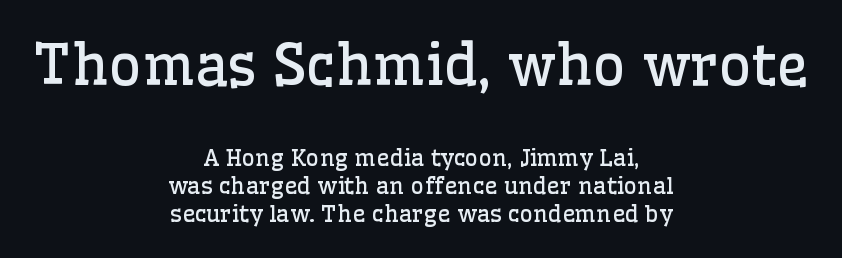
Character widths vary here, with narrow letters taking less room than wide ones. The typeface has the unassuming heft of standard copy or less. Note: serifs present on the glyphs. Letter spacing: default. Rule under the text: the space is simply empty.
